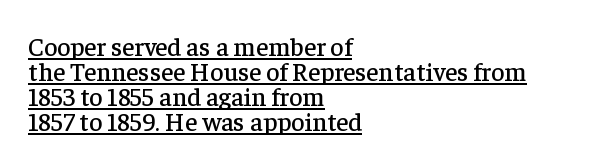
Underlining? Definitely there. Does the lettering tilt? It doesn't — this is upright. The space between consecutive lines is stingy. Compared with a centered layout, this one pins lines to the left instead. Look at the tracking — it's just the regular setting, nothing added.
